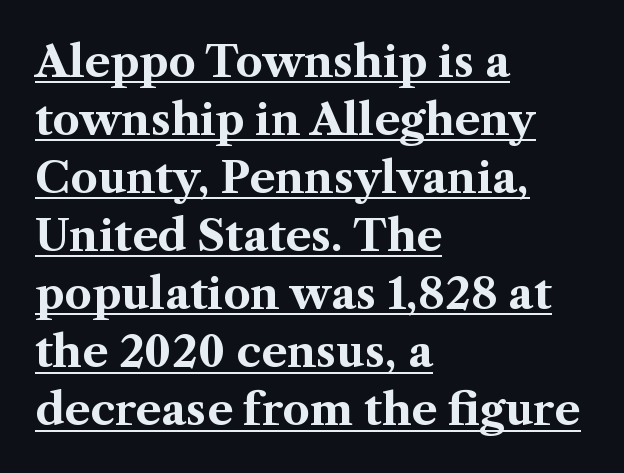
{"serif": "yes", "italic": "no", "bold": "yes", "weight": "bold", "width": "normal", "stroke_contrast": "medium", "x_height": "medium", "monospaced": "no", "underline": "yes", "align": "left", "line_spacing": "normal", "line_spacing_ratio": 1.35, "letter_spacing": "normal", "letter_spacing_em": 0.0, "glyph_px": 43}
